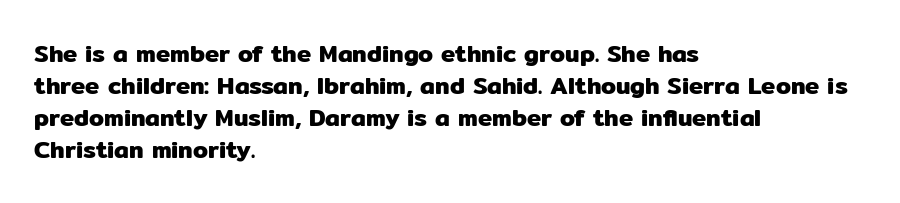
No italicization has been applied; the sample stays upright. The vertical gap from one line to the next is medium. Standard letterfit; no display-style spreading of the glyphs. The passage is arranged the way most books set body copy — flush left. Rule under the text: the space is simply empty.
